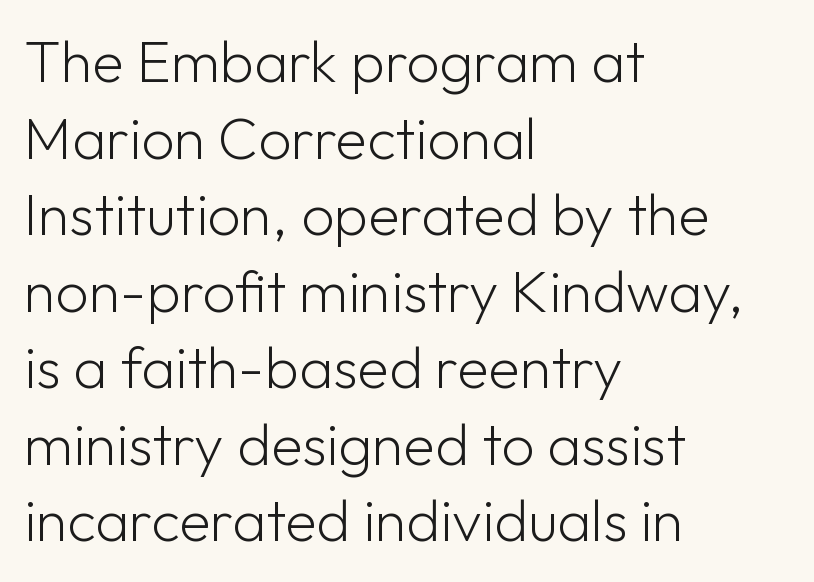
The image shows 58 px light sans-serif type, upright; set left-aligned, normal line spacing (1.32x), normal letter spacing, not underlined; low stroke contrast and a medium x-height.
